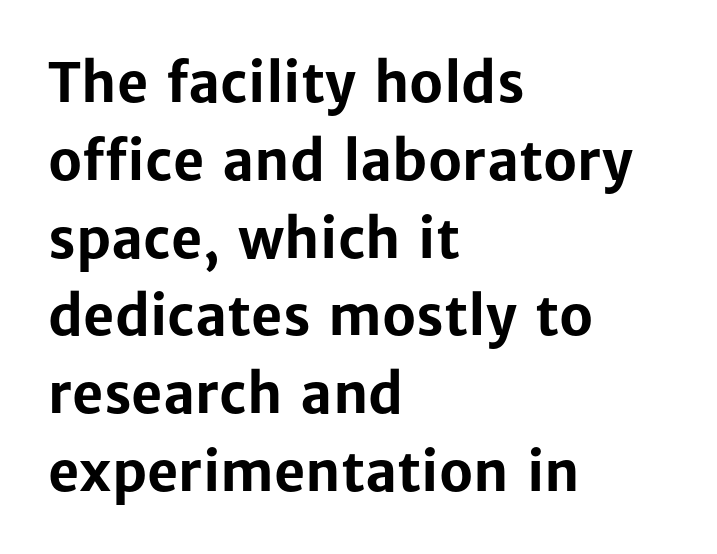
{"serif": "no", "italic": "no", "bold": "yes", "weight": "bold", "width": "normal", "stroke_contrast": "low", "x_height": "medium", "monospaced": "no", "underline": "no", "align": "left", "line_spacing": "normal", "line_spacing_ratio": 1.44, "letter_spacing": "normal", "letter_spacing_em": 0.0, "glyph_px": 54}
